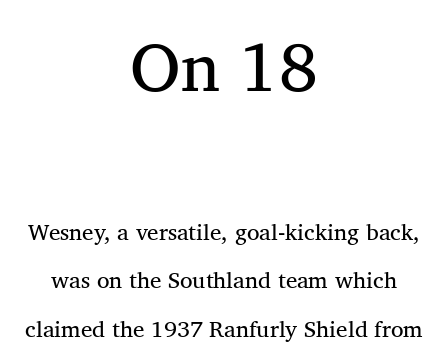
A student would notice the top passage is typeset larger than what follows. The weight tops out at a normal text grade. The area under the type is left untouched. The lines in this sample share a center point and differ in where they start and stop.
